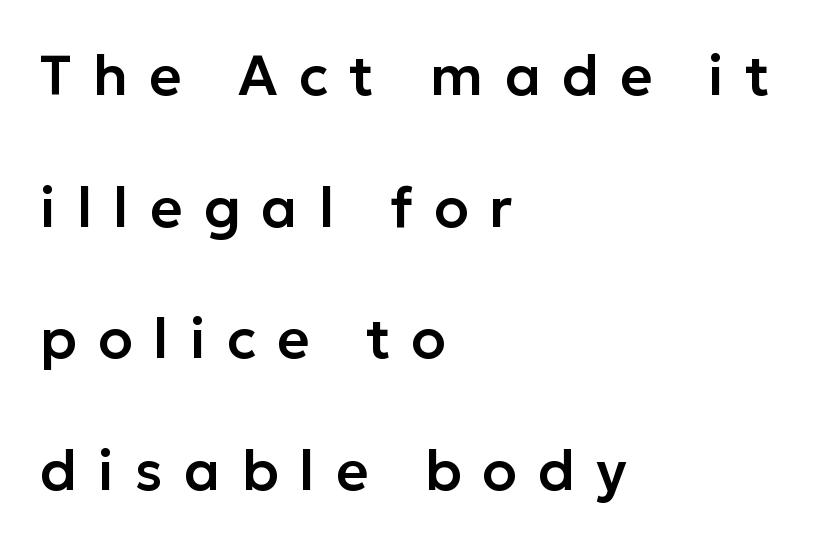
Caption: expanded tracking, letters set apart. A classic flush-left, rag-right setting is used for this passage. Letters rest on an invisible, unmarked baseline. The glyphs in this specimen are sans serif. No italicization has been applied; the sample stays upright. The passage shown is typed in a proportional face where columns would drift.
